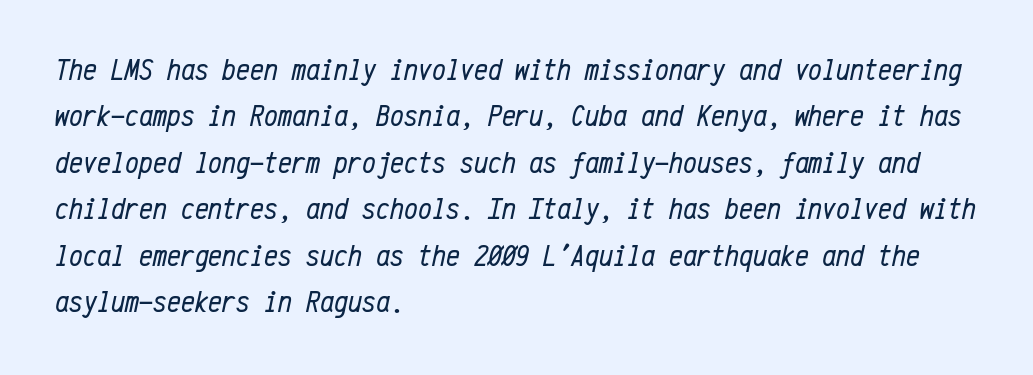
The image shows 31 px regular-weight, condensed type, italic (leaning right), monospaced; set left-aligned, normal line spacing (1.5x), normal letter spacing, not underlined; low stroke contrast and a medium x-height.
